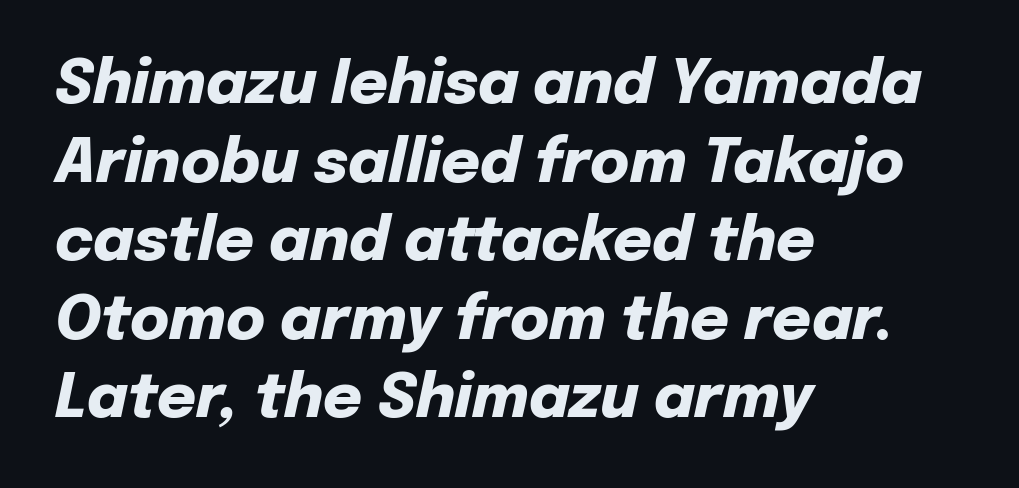
The image shows 60 px heavy type, italic (leaning right); set left-aligned, normal line spacing (1.31x), normal letter spacing, not underlined; low stroke contrast and a medium x-height.
